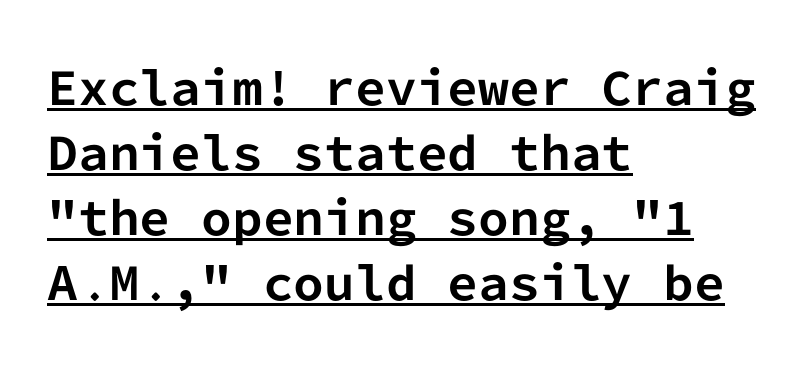
Q: Is the text bold? A: Yes.
Q: Is the text italic (slanted)? A: No, it is upright.
Q: Is the typeface a serif or a sans-serif typeface? A: Sans-serif.
Q: Is the text underlined? A: Yes.
Q: How is the paragraph aligned? A: Left-aligned.
Q: Is the spacing between letters normal or unusually wide? A: Normal.
Q: Is the spacing between lines tight, normal or loose? A: Normal.
Q: Width (condensed, normal, or wide)? A: Normal.
Q: Stroke contrast? A: Low.
Q: x-height? A: Medium.
Q: Monospaced? A: Yes.
